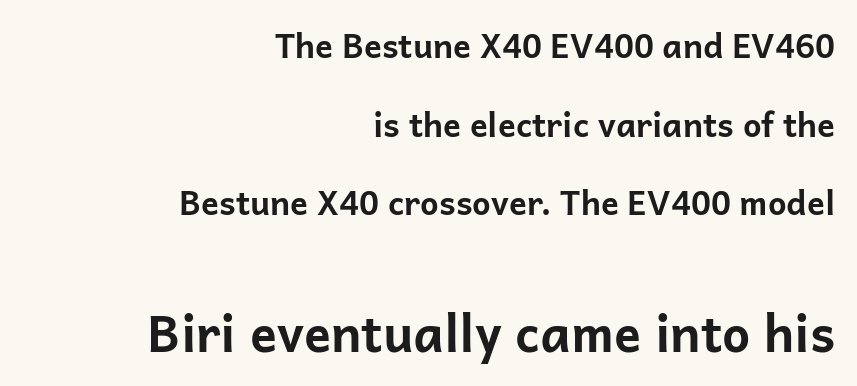
{"serif": "no", "italic": "no", "bold": "yes", "weight": "bold", "width": "normal", "stroke_contrast": "low", "x_height": "medium", "monospaced": "no", "underline": "no", "align": "right", "line_spacing": "loose", "line_spacing_ratio": 2.38, "letter_spacing": "normal", "letter_spacing_em": 0.0, "larger_block": "second", "size_ratio": 1.52, "glyph_px": 50}
